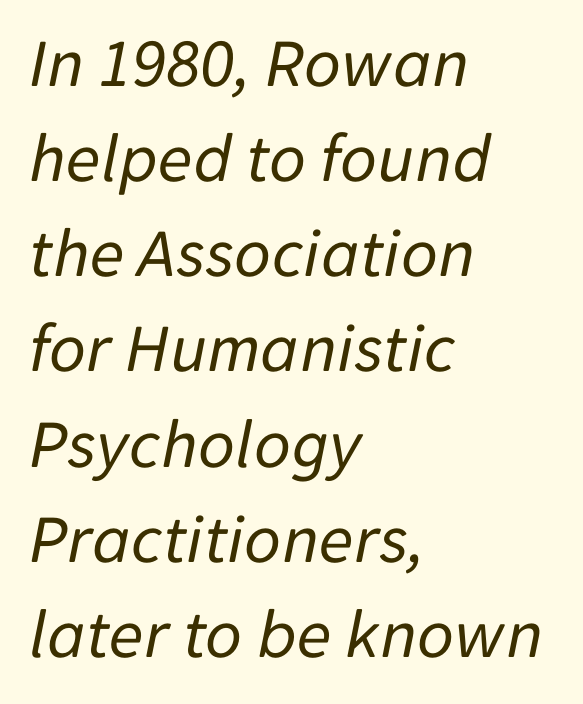
Q: Is the text bold? A: No.
Q: Is the text italic (slanted)? A: Yes, it leans right by about 11 degrees.
Q: Is the text underlined? A: No.
Q: How is the paragraph aligned? A: Left-aligned.
Q: Is the spacing between letters normal or unusually wide? A: Normal.
Q: Is the spacing between lines tight, normal or loose? A: Normal.
Q: Width (condensed, normal, or wide)? A: Normal.
Q: Stroke contrast? A: Low.
Q: x-height? A: Medium.
Q: Monospaced? A: No.
